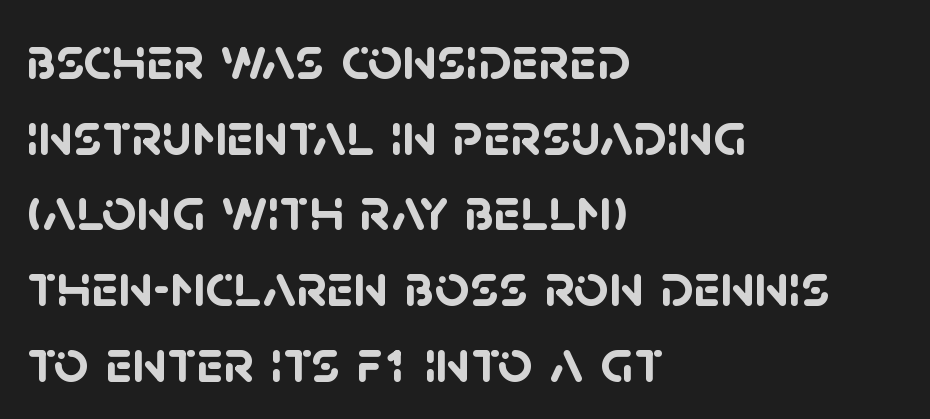
The image shows 61 px semibold sans-serif type; set left-aligned, line spacing 1.24x, normal letter spacing, not underlined; low stroke contrast and a large x-height.
